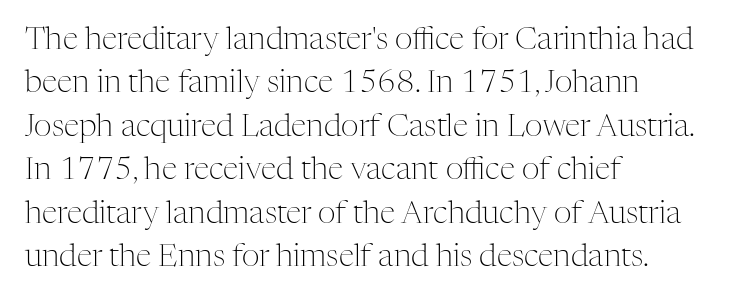
Q: Is the text bold? A: No.
Q: Is the text italic (slanted)? A: No, it is upright.
Q: Is the typeface a serif or a sans-serif typeface? A: Serif.
Q: Is the text underlined? A: No.
Q: How is the paragraph aligned? A: Left-aligned.
Q: Is the spacing between letters normal or unusually wide? A: Normal.
Q: Is the spacing between lines tight, normal or loose? A: Normal.
Q: Width (condensed, normal, or wide)? A: Normal.
Q: Stroke contrast? A: Medium.
Q: x-height? A: Medium.
Q: Monospaced? A: No.
